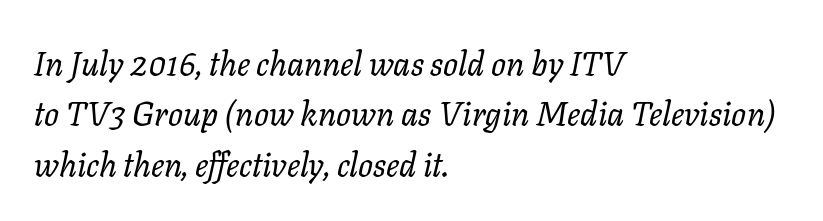
Q: Is the text bold? A: No.
Q: Is the text italic (slanted)? A: Yes, it leans right by about 11 degrees.
Q: Is the text underlined? A: No.
Q: How is the paragraph aligned? A: Left-aligned.
Q: Is the spacing between letters normal or unusually wide? A: Normal.
Q: Is the spacing between lines tight, normal or loose? A: Normal.
Q: Width (condensed, normal, or wide)? A: Normal.
Q: Stroke contrast? A: Low.
Q: x-height? A: Medium.
Q: Monospaced? A: No.
